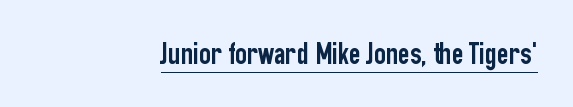
The image shows 32 px condensed sans-serif type, upright; set normal letter spacing, underlined; low stroke contrast and a medium x-height.
